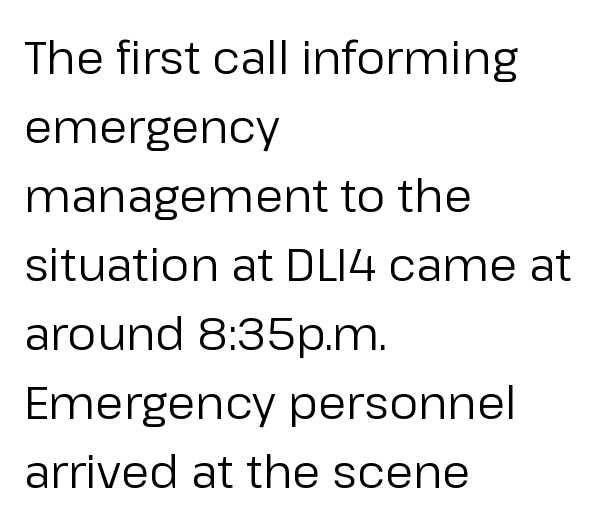
{"serif": "no", "italic": "no", "bold": "no", "weight": "regular", "width": "normal", "stroke_contrast": "low", "x_height": "medium", "monospaced": "no", "underline": "no", "align": "left", "line_spacing": "normal", "line_spacing_ratio": 1.5, "letter_spacing": "normal", "letter_spacing_em": 0.0, "glyph_px": 46}
